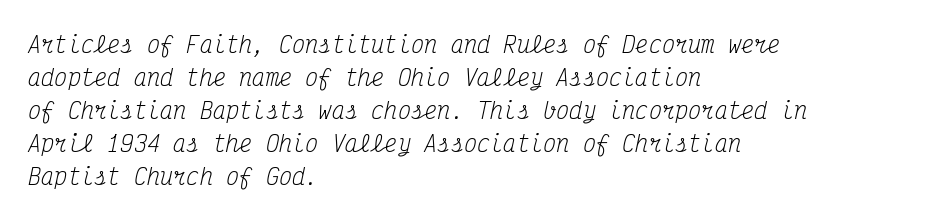
The image shows 22 px text type, italic (leaning right); set left-aligned, normal line spacing (1.5x), normal letter spacing, not underlined.
